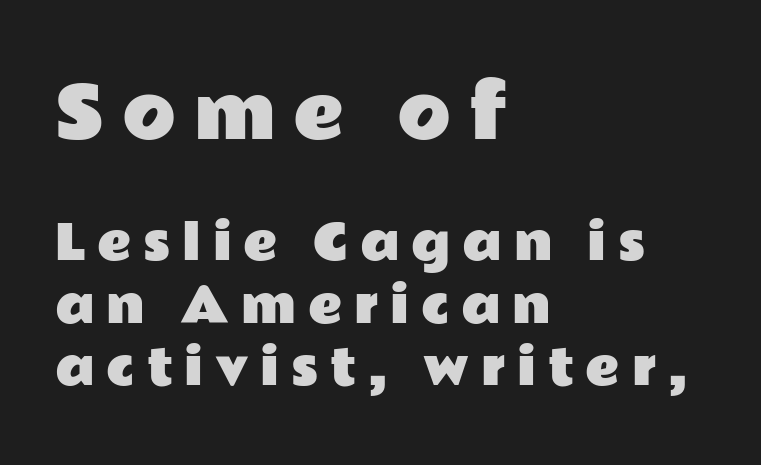
{"serif": "no", "italic": "no", "width": "wide", "stroke_contrast": "low", "x_height": "medium", "monospaced": "no", "underline": "no", "align": "left", "line_spacing": "normal", "line_spacing_ratio": 1.33, "letter_spacing": "wide", "letter_spacing_em": 0.25, "larger_block": "first", "size_ratio": 1.49, "glyph_px": 70}
